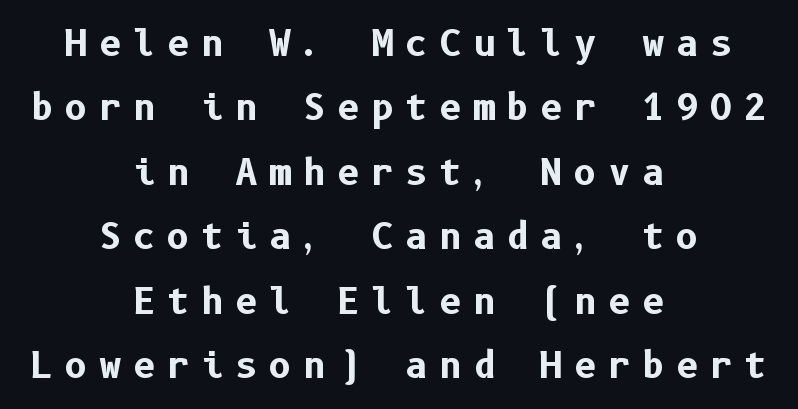
{"serif": "no", "italic": "no", "bold": "yes", "weight": "bold", "width": "normal", "stroke_contrast": "low", "x_height": "medium", "underline": "no", "align": "center", "line_spacing_ratio": 1.84, "letter_spacing": "wide", "letter_spacing_em": 0.32, "glyph_px": 35}
